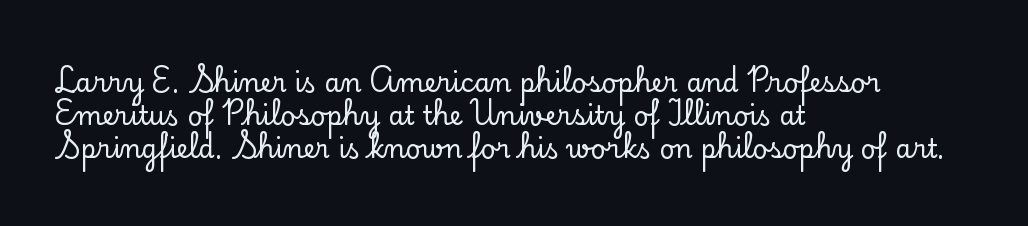
The image shows 26 px text type, upright; set left-aligned, normal line spacing (1.26x), normal letter spacing, not underlined.
